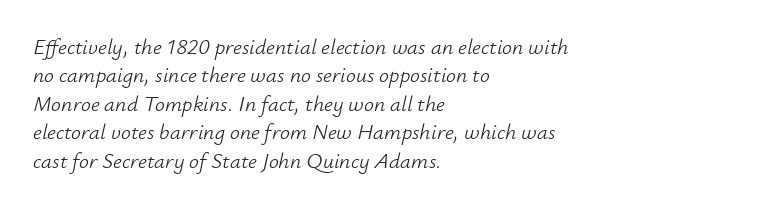
Q: Is the text bold? A: No.
Q: Is the text italic (slanted)? A: Yes, it leans right by about 12 degrees.
Q: Is the text underlined? A: No.
Q: How is the paragraph aligned? A: Left-aligned.
Q: Is the spacing between letters normal or unusually wide? A: Normal.
Q: Is the spacing between lines tight, normal or loose? A: Normal.
